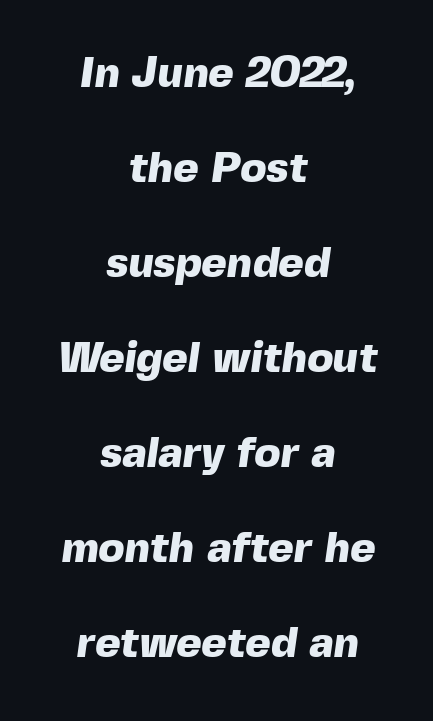
{"serif": "no", "bold": "yes", "weight": "heavy", "width": "normal", "x_height": "medium", "monospaced": "no", "underline": "no", "align": "center", "line_spacing": "loose", "line_spacing_ratio": 2.21, "letter_spacing": "normal", "letter_spacing_em": 0.0, "glyph_px": 43}
